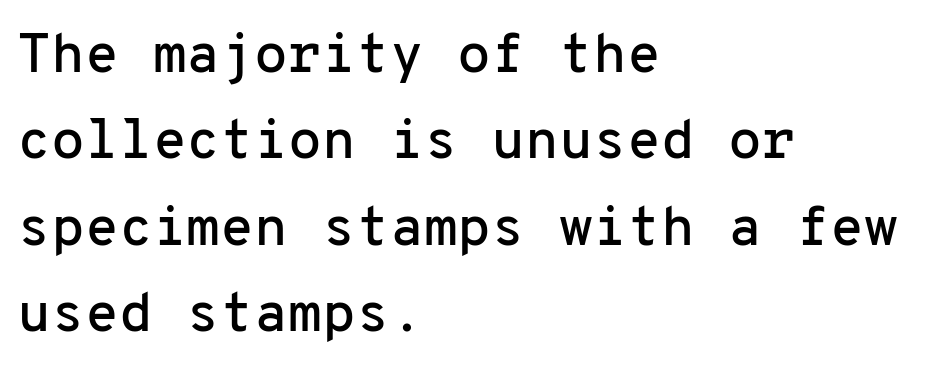
{"serif": "no", "italic": "no", "width": "normal", "stroke_contrast": "low", "x_height": "medium", "monospaced": "yes", "underline": "no", "align": "left", "line_spacing": "normal", "line_spacing_ratio": 1.57, "letter_spacing": "normal", "letter_spacing_em": 0.0, "glyph_px": 55}
